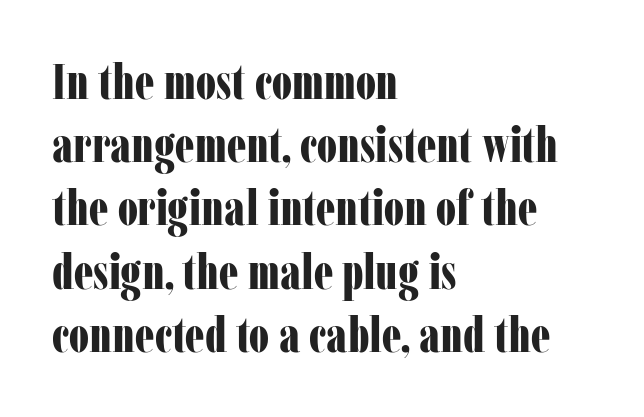
Short and long lines alike share a common starting point at left. Bold? Absolutely — the strokes are thick and heavy. The rendering uses a moderate line-height, typical for paragraphs. Short note: letters normally spaced. Decoration check: the copy has no underline. It's the straight-up-and-down kind of type.
